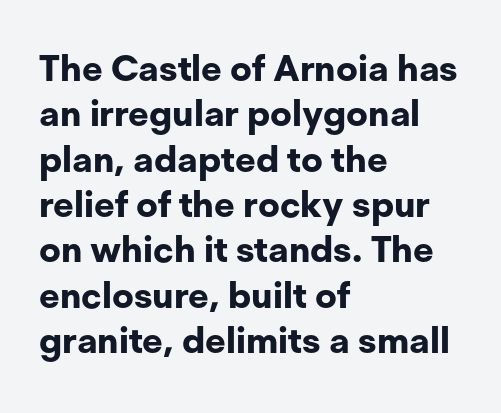
The image shows 36 px bold sans-serif type, upright; set left-aligned, normal line spacing (1.26x), normal letter spacing, not underlined; low stroke contrast and a medium x-height.
